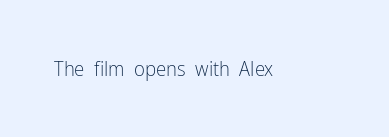
The image shows 21 px text type, upright; set normal letter spacing, not underlined.
